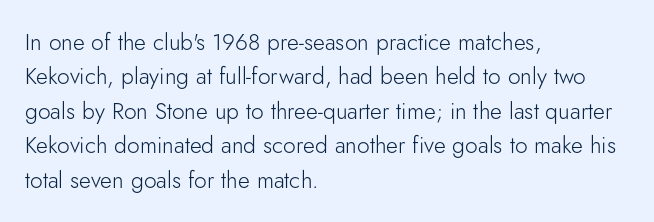
The image shows 23 px text type, upright; set left-aligned, normal line spacing (1.5x), normal letter spacing, not underlined.
